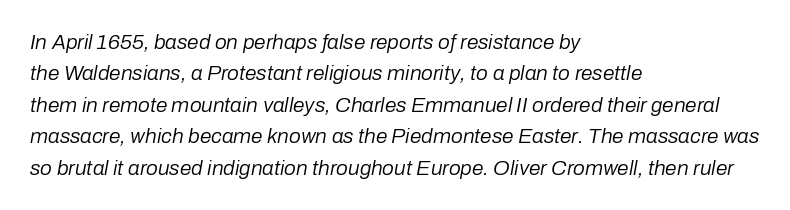
{"italic": "yes", "lean": "right", "slant_degrees": 10, "bold": "no", "underline": "no", "align": "left", "line_spacing": "normal", "line_spacing_ratio": 1.5, "letter_spacing": "normal", "letter_spacing_em": 0.0, "glyph_px": 21}
